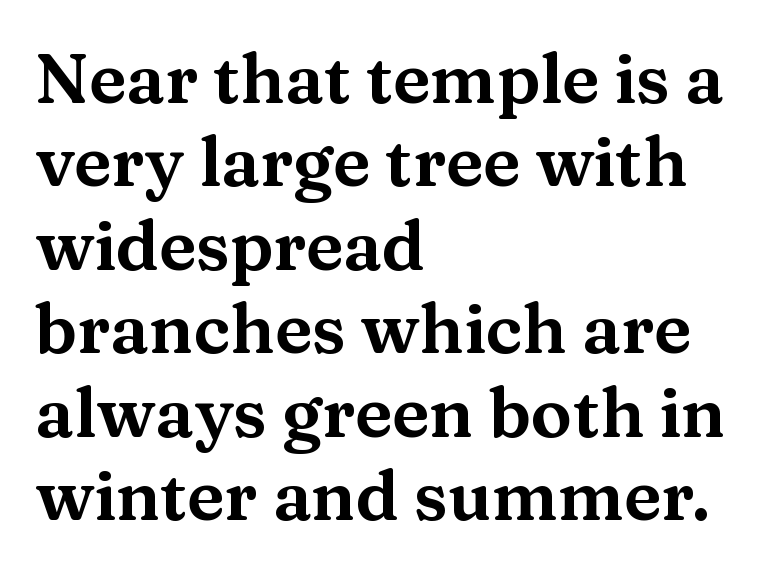
The face used here is rendered with its standard letterfit. This sample is left-justified, so line endings fall wherever the words run out. This rendering employs a face with finishing strokes, i.e., a serif. Is this a fixed-width face? No — the glyphs have proportional, varying widths.
